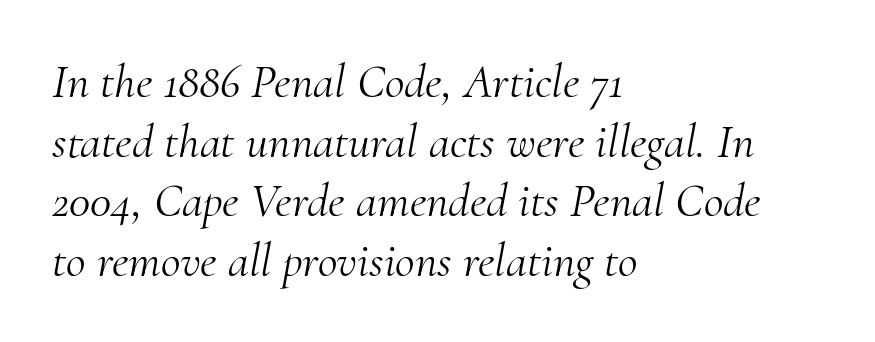
Q: Is the text bold? A: No.
Q: Is the text italic (slanted)? A: Yes, it leans right by about 10 degrees.
Q: Is the typeface a serif or a sans-serif typeface? A: Serif.
Q: Is the text underlined? A: No.
Q: How is the paragraph aligned? A: Left-aligned.
Q: Is the spacing between letters normal or unusually wide? A: Normal.
Q: Width (condensed, normal, or wide)? A: Normal.
Q: Stroke contrast? A: Medium.
Q: x-height? A: Small.
Q: Monospaced? A: No.
